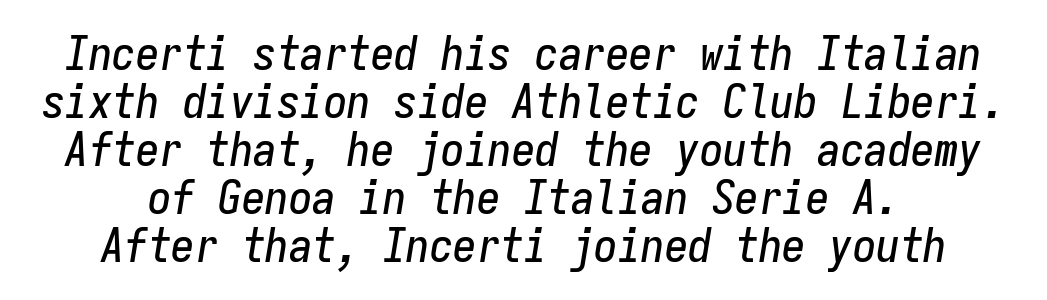
{"italic": "yes", "lean": "right", "slant_degrees": 9, "width": "condensed", "stroke_contrast": "low", "x_height": "medium", "monospaced": "yes", "underline": "no", "align": "center", "line_spacing": "tight", "line_spacing_ratio": 1.02, "letter_spacing": "normal", "letter_spacing_em": 0.0, "glyph_px": 47}
